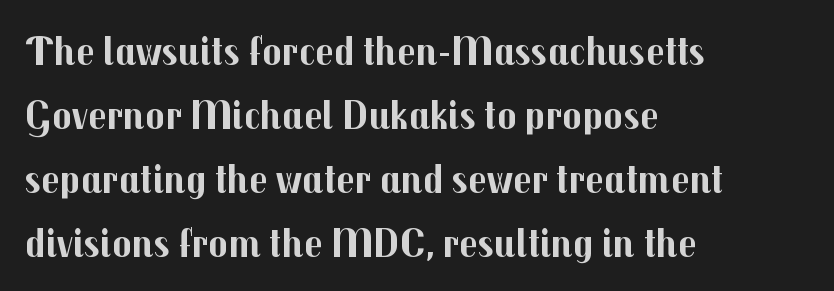
{"serif": "no", "italic": "no", "bold": "yes", "weight": "bold", "width": "normal", "stroke_contrast": "medium", "x_height": "medium", "monospaced": "no", "underline": "no", "align": "left", "line_spacing": "normal", "line_spacing_ratio": 1.56, "letter_spacing": "normal", "letter_spacing_em": 0.0, "glyph_px": 41}
